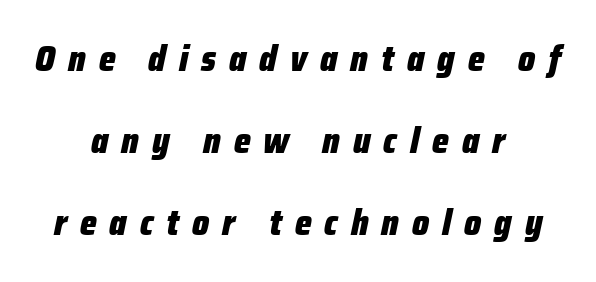
The image shows 36 px heavy, condensed type, italic (leaning right); set centered, loose line spacing (2.28x), unusually wide letter spacing (+0.36 em), not underlined; low stroke contrast and a medium x-height.
